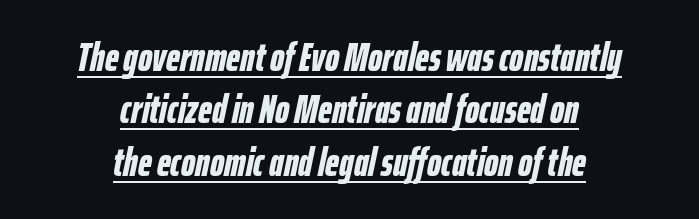
{"italic": "yes", "lean": "right", "slant_degrees": 12, "bold": "yes", "weight": "bold", "width": "condensed", "stroke_contrast": "low", "x_height": "medium", "monospaced": "no", "underline": "yes", "align": "center", "line_spacing": "normal", "line_spacing_ratio": 1.31, "letter_spacing": "normal", "letter_spacing_em": 0.0, "glyph_px": 40}
